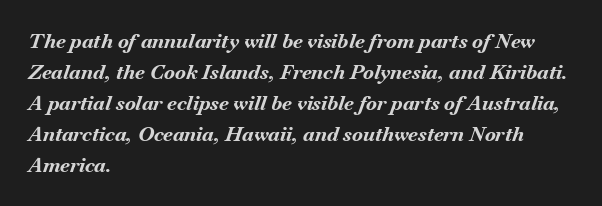
Q: Is the text bold? A: Yes.
Q: Is the text italic (slanted)? A: Yes, it leans right by about 18 degrees.
Q: Is the text underlined? A: No.
Q: How is the paragraph aligned? A: Left-aligned.
Q: Is the spacing between letters normal or unusually wide? A: Normal.
Q: Is the spacing between lines tight, normal or loose? A: Normal.
